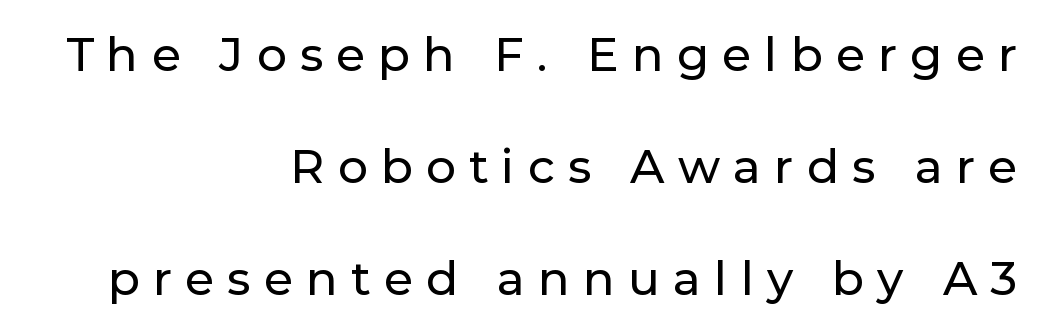
Q: Is the text italic (slanted)? A: No, it is upright.
Q: Is the typeface a serif or a sans-serif typeface? A: Sans-serif.
Q: Is the text underlined? A: No.
Q: How is the paragraph aligned? A: Right-aligned.
Q: Is the spacing between letters normal or unusually wide? A: Unusually wide.
Q: Is the spacing between lines tight, normal or loose? A: Loose.
Q: Width (condensed, normal, or wide)? A: Normal.
Q: Stroke contrast? A: Low.
Q: x-height? A: Medium.
Q: Monospaced? A: No.
